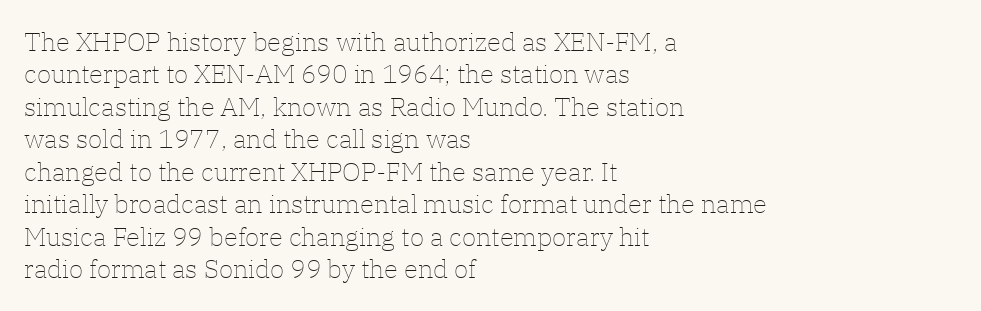
The image shows 26 px text type, upright; set left-aligned, normal line spacing (1.25x), normal letter spacing, not underlined.
